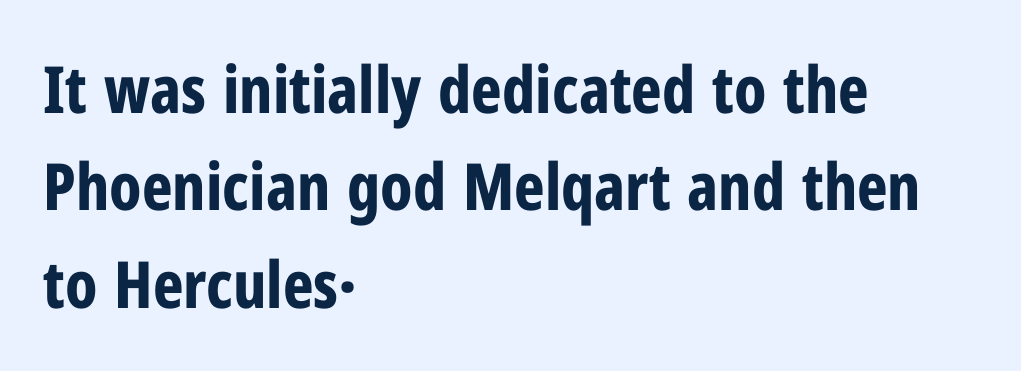
The image shows 65 px bold, condensed sans-serif type, upright; set left-aligned, normal line spacing (1.5x), normal letter spacing, not underlined; low stroke contrast and a medium x-height.
